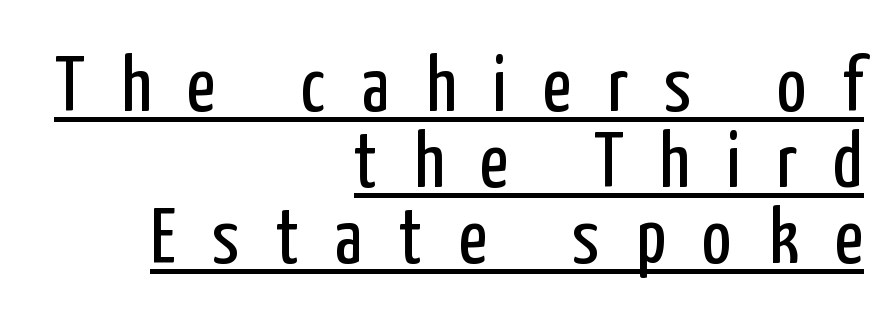
Q: Is the text bold? A: No.
Q: Is the text italic (slanted)? A: No, it is upright.
Q: Is the typeface a serif or a sans-serif typeface? A: Sans-serif.
Q: Is the text underlined? A: Yes.
Q: How is the paragraph aligned? A: Right-aligned.
Q: Is the spacing between letters normal or unusually wide? A: Unusually wide.
Q: Is the spacing between lines tight, normal or loose? A: Tight.
Q: Width (condensed, normal, or wide)? A: Condensed.
Q: Stroke contrast? A: Low.
Q: x-height? A: Medium.
Q: Monospaced? A: No.
